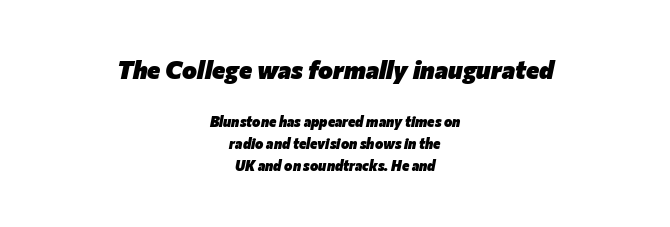
{"italic": "yes", "lean": "right", "slant_degrees": 12, "bold": "yes", "underline": "no", "align": "center", "line_spacing": "normal", "line_spacing_ratio": 1.56, "letter_spacing": "normal", "letter_spacing_em": 0.0, "larger_block": "first", "size_ratio": 1.79, "glyph_px": 25}
